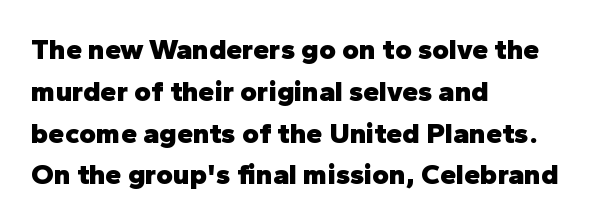
The image shows 29 px heavy sans-serif type, upright; set left-aligned, normal line spacing (1.44x), normal letter spacing, not underlined; low stroke contrast and a medium x-height.
